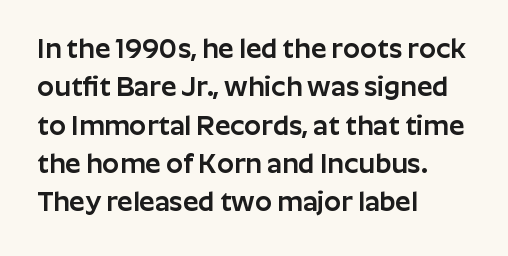
{"italic": "no", "underline": "no", "align": "left", "line_spacing": "normal", "line_spacing_ratio": 1.42, "letter_spacing": "normal", "letter_spacing_em": 0.0, "glyph_px": 27}
